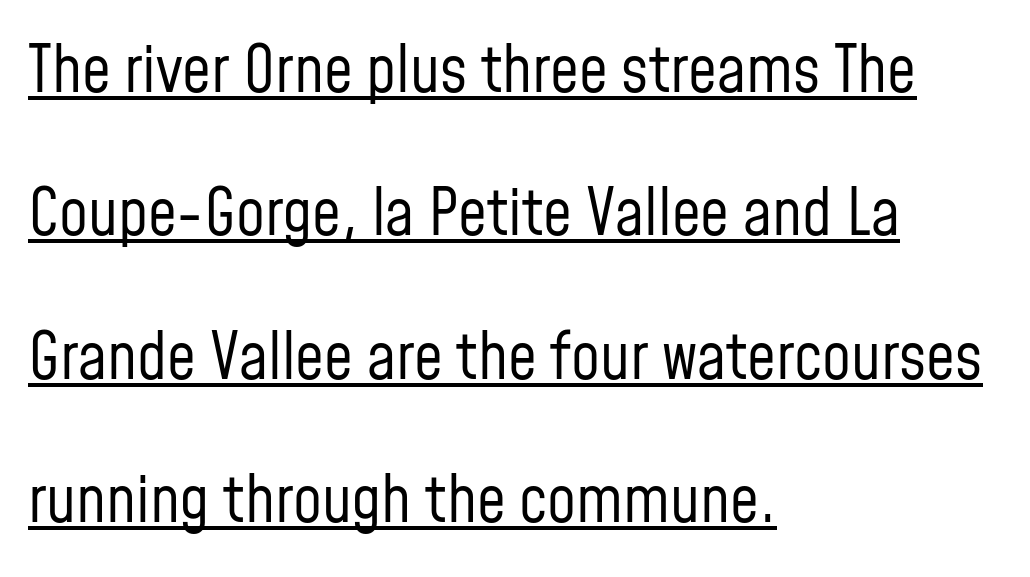
The image shows 64 px regular-weight, condensed sans-serif type, upright; set left-aligned, loose line spacing (2.24x), normal letter spacing, underlined; low stroke contrast and a medium x-height.
